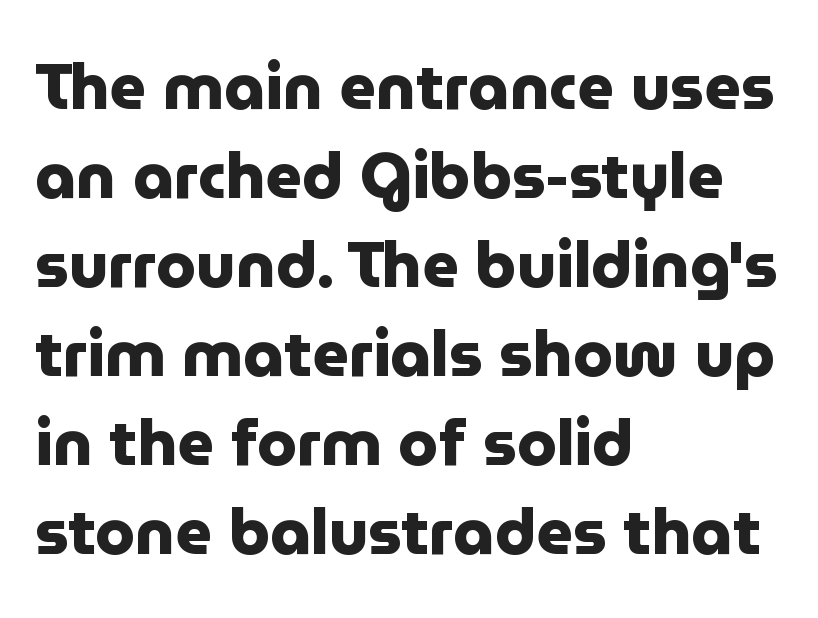
Descender tails drop into unmarked territory. Character widths vary here, with narrow letters taking less room than wide ones. In CSS terms this would be text-align: left. Each letter's strokes conclude bluntly, with no projecting serifs.
